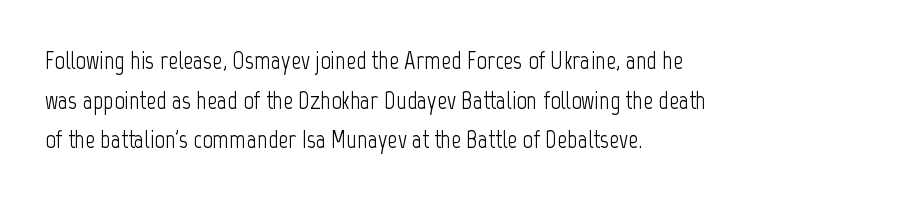
{"italic": "no", "bold": "no", "underline": "no", "align": "left", "line_spacing": "normal", "line_spacing_ratio": 1.59, "letter_spacing": "normal", "letter_spacing_em": 0.0, "glyph_px": 25}
